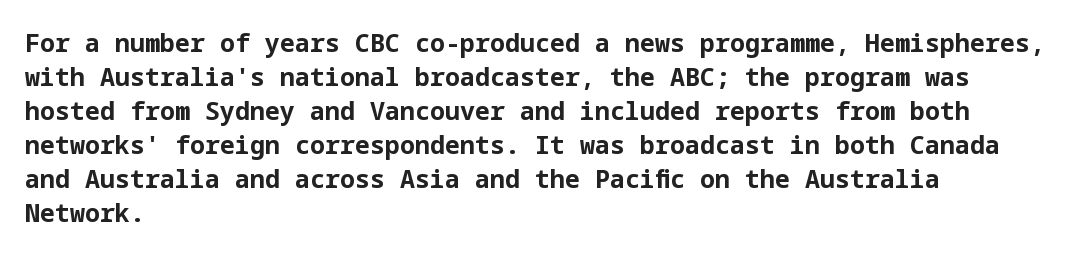
Just letters on the line, the space beneath them empty. No italicization has been applied; the sample stays upright. The rows are spaced the way most documents space them. The glyphs have the mass of a bold cut. Look at the tracking — it's just the regular setting, nothing added. Each line starts at the same left margin while the right side varies.
